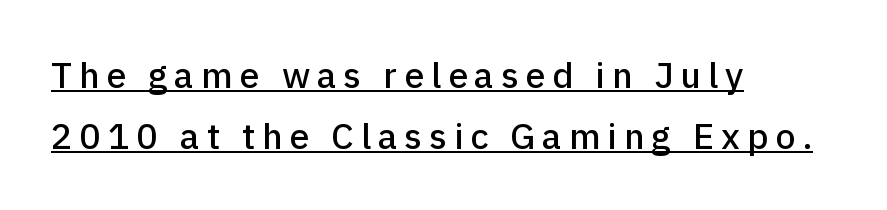
Q: Is the text italic (slanted)? A: No, it is upright.
Q: Is the typeface a serif or a sans-serif typeface? A: Sans-serif.
Q: Is the text underlined? A: Yes.
Q: How is the paragraph aligned? A: Left-aligned.
Q: Is the spacing between lines tight, normal or loose? A: Normal.
Q: Width (condensed, normal, or wide)? A: Normal.
Q: Stroke contrast? A: Low.
Q: x-height? A: Medium.
Q: Monospaced? A: No.
